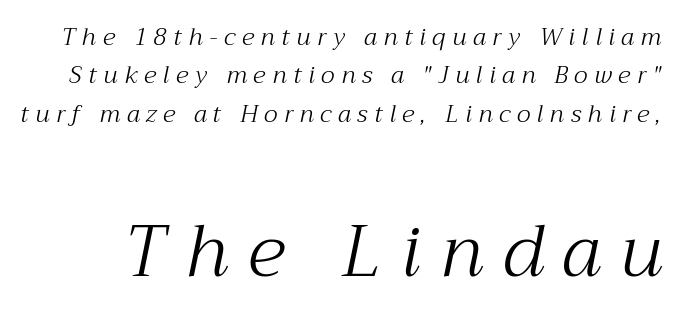
{"serif": "yes", "italic": "yes", "lean": "right", "slant_degrees": 12, "bold": "no", "weight": "light", "width": "normal", "stroke_contrast": "medium", "x_height": "medium", "monospaced": "no", "underline": "no", "line_spacing": "normal", "line_spacing_ratio": 1.6, "letter_spacing": "wide", "letter_spacing_em": 0.27, "larger_block": "second", "size_ratio": 3.0, "glyph_px": 72}
